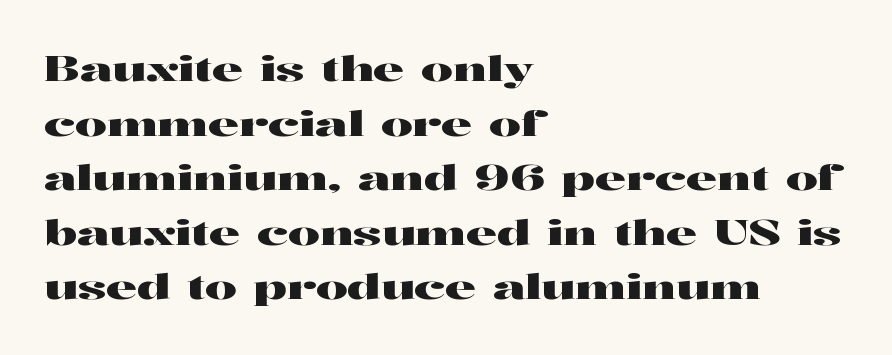
The image shows 35 px wide serif type, upright; set left-aligned, normal line spacing (1.56x), normal letter spacing, not underlined; high stroke contrast and a medium x-height.
